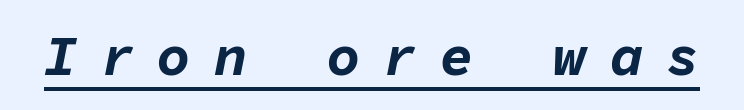
Here the designer chose a console-style face with uniform glyph widths. Each line of the rendering has a horizontal stroke beneath the glyphs. The letters are bold, with thick, heavy strokes. These lines were composed using italics. The tracking reads as deliberately expanded to a designer's eye.
